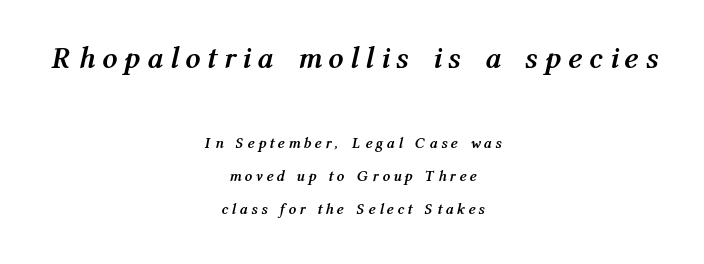
The image shows 30 px semibold, condensed type, italic (leaning right); set centered, loose line spacing (2.22x), unusually wide letter spacing (+0.33 em), not underlined; the first (top) block is 2.0x larger; medium stroke contrast and a medium x-height.
